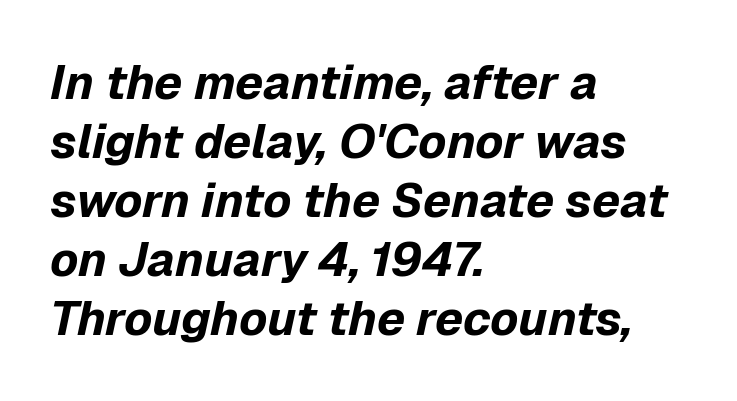
{"italic": "yes", "lean": "right", "slant_degrees": 12, "bold": "yes", "weight": "bold", "width": "normal", "stroke_contrast": "low", "x_height": "medium", "monospaced": "no", "underline": "no", "align": "left", "line_spacing_ratio": 1.23, "letter_spacing": "normal", "letter_spacing_em": 0.0, "glyph_px": 48}
